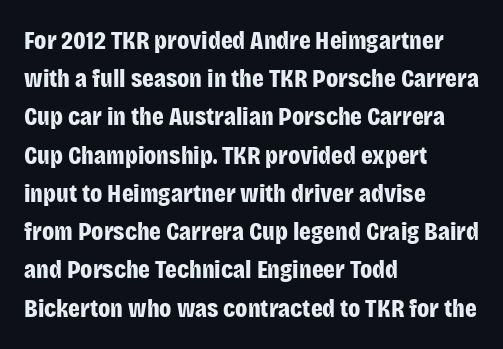
One glance says typical: line gaps are just what's usual. Students, note that the glyphs here touch the page at normal intervals. When letters stand straight like this, we call the style roman or upright. The string is rendered with underlining switched off. Casual observation: everything's shoved over to the left.
